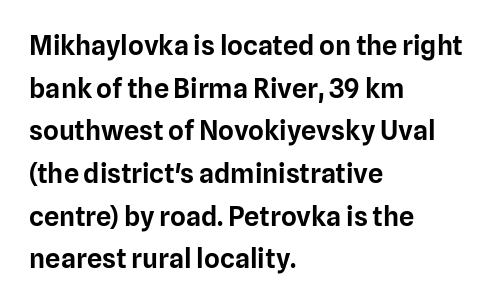
The image shows 27 px text type, upright; set left-aligned, normal line spacing (1.58x), normal letter spacing, not underlined.
